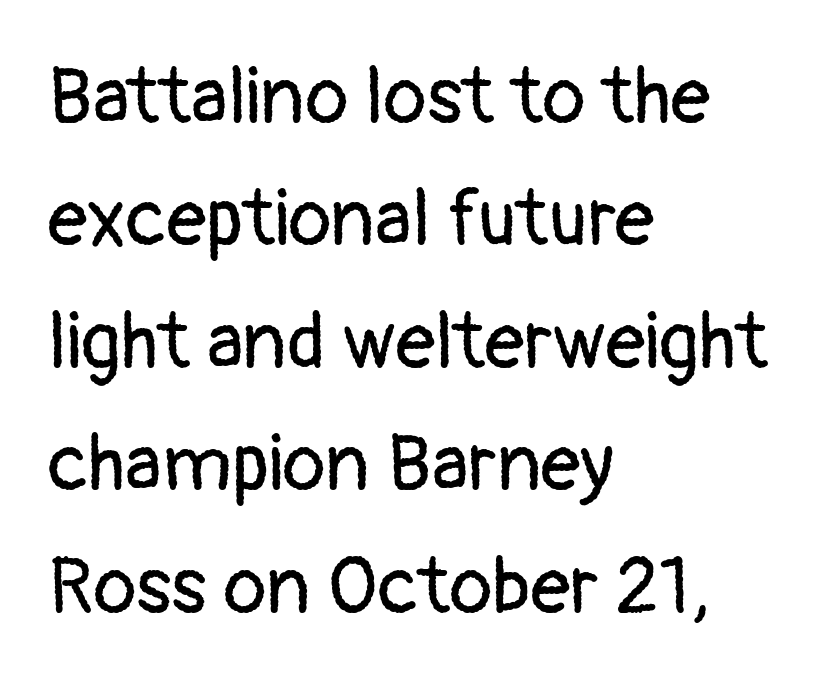
The image shows 79 px regular-weight sans-serif type, upright; set left-aligned, normal line spacing (1.55x), normal letter spacing, not underlined; low stroke contrast and a medium x-height.
